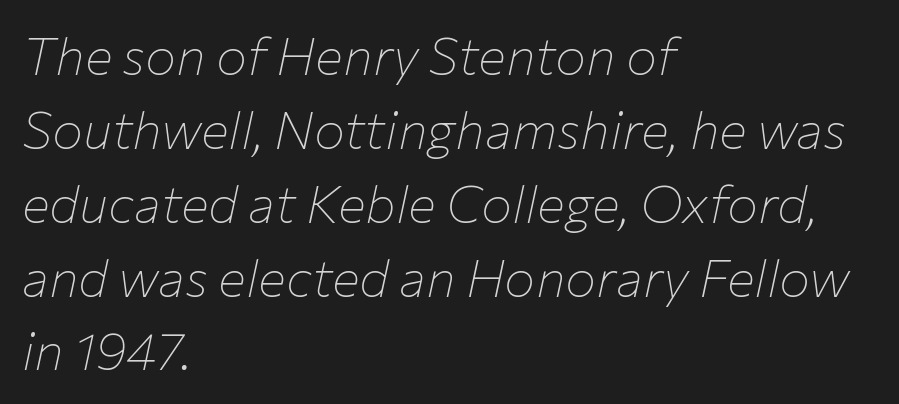
On a weight scale, this lands at 450 or below. You can tell it's italic because the verticals aren't actually vertical. Every row of glyphs begins at an identical x-position on the left. Does extra space separate the letters? No, they use regular spacing. Notice how descenders clear the ascenders below comfortably — that's standard leading. Is this a fixed-width face? No — the glyphs have proportional, varying widths.
